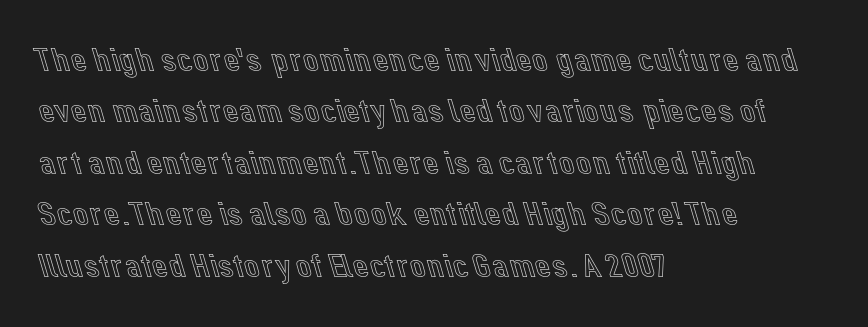
Just letters on the line, the space beneath them empty. Summary of vertical rhythm: regular, with standard interline spacing. The typesetter chose a ragged-right arrangement here. The rendering keeps characters at their native spacing. Varying glyph widths throughout — classic text-font behaviour.
